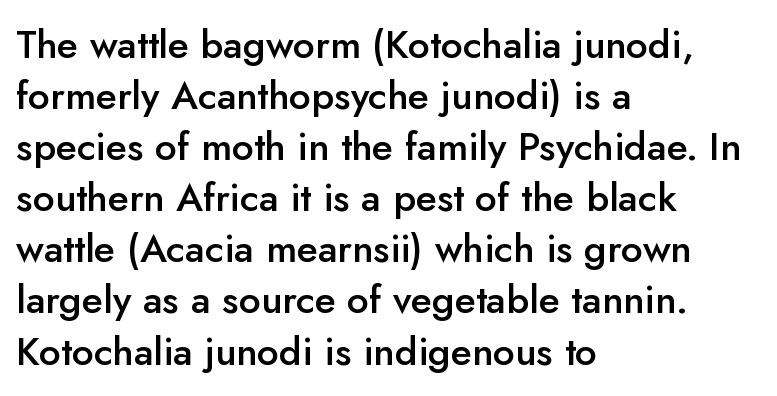
{"serif": "no", "italic": "no", "bold": "semi", "weight": "semibold", "width": "normal", "stroke_contrast": "low", "x_height": "small", "monospaced": "no", "underline": "no", "align": "left", "line_spacing": "normal", "line_spacing_ratio": 1.31, "letter_spacing": "normal", "letter_spacing_em": 0.0, "glyph_px": 39}
